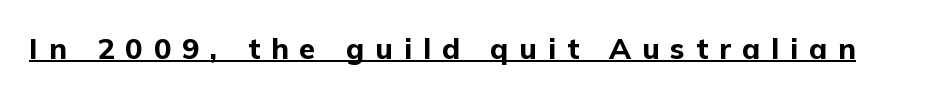
The image shows 29 px bold sans-serif type, upright; set unusually wide letter spacing (+0.38 em), underlined; low stroke contrast and a medium x-height.
